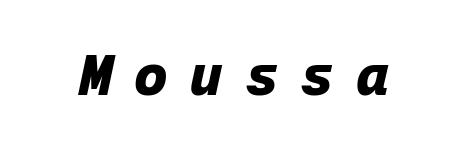
Monospaced: the letters line up in strict vertical columns. Tall strokes in this sample are angled rather than plumb. Caption: bold face, heavy strokes. Any mark beneath the type? The region is blank.
